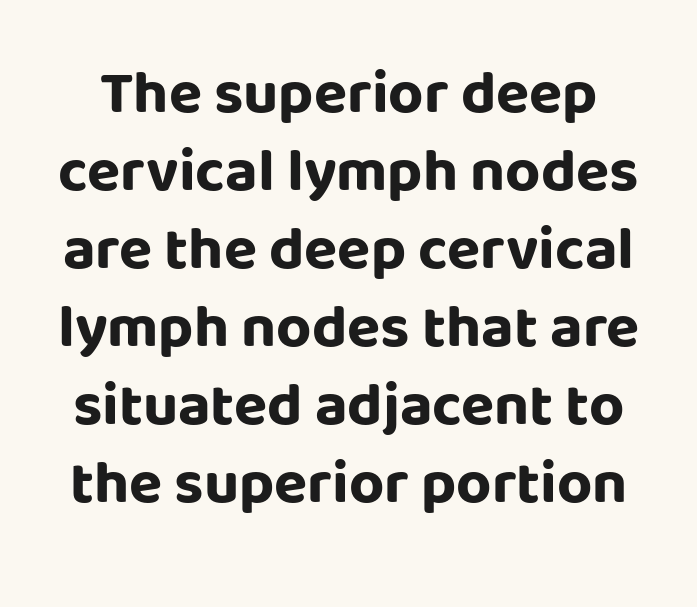
Q: Is the text bold? A: Yes.
Q: Is the text italic (slanted)? A: No, it is upright.
Q: Is the typeface a serif or a sans-serif typeface? A: Sans-serif.
Q: Is the text underlined? A: No.
Q: Is the spacing between letters normal or unusually wide? A: Normal.
Q: Is the spacing between lines tight, normal or loose? A: Normal.
Q: Width (condensed, normal, or wide)? A: Normal.
Q: Stroke contrast? A: Low.
Q: x-height? A: Large.
Q: Monospaced? A: No.
